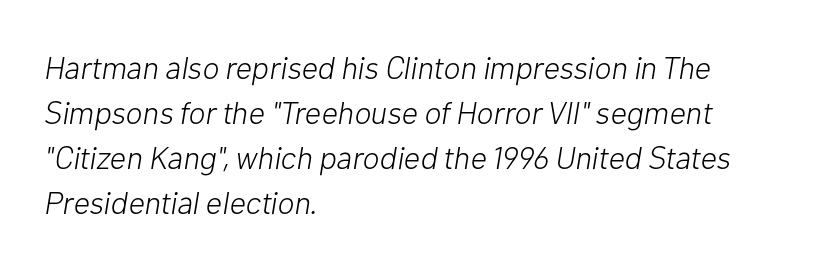
A typesetter would call this proportional, since set widths differ per character. The gap between lines stays unmarked. The letterforms sit shoulder to shoulder at normal distance. Horizontal bands of white between lines are of average thickness. Reading down the block, your eye returns to a fixed left position each line.
